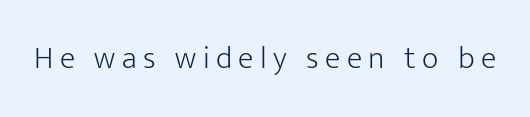
The type sits square on the baseline with zero lean. The type family on display is of the sans-serif kind. The characters are drawn with everyday or finer stroke widths. Proportional: the letters do not fall into vertical columns. Just letters on the line, the space beneath them empty. The passage shown has open, widely tracked lettering throughout.
